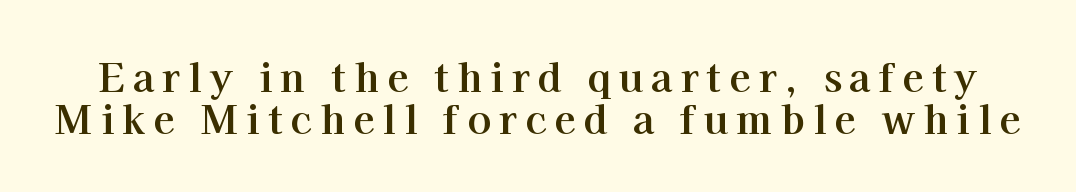
Q: Is the text bold? A: Yes.
Q: Is the text italic (slanted)? A: No, it is upright.
Q: Is the typeface a serif or a sans-serif typeface? A: Serif.
Q: Is the text underlined? A: No.
Q: Is the spacing between letters normal or unusually wide? A: Unusually wide.
Q: Is the spacing between lines tight, normal or loose? A: Tight.
Q: Width (condensed, normal, or wide)? A: Normal.
Q: Stroke contrast? A: High.
Q: x-height? A: Medium.
Q: Monospaced? A: No.
